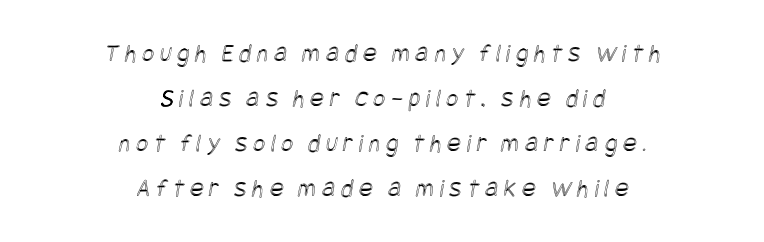
Only glyphs here, with clear space below each row. The letterforms stand isolated, each surrounded by extra space. Casual observation: everything's sitting right in the middle.
